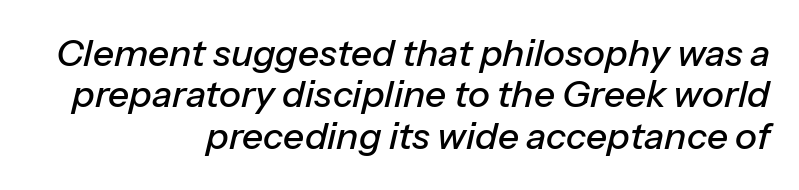
The designer dialed line spacing down below the default. The typography opts for an oblique posture over an upright one. Inter-character spacing is left at the font's built-in metrics. Beneath every word, the page is bare. Looks like regular typesetting: each glyph gets only the width it needs. The rendering anchors every line to the right-hand side.
